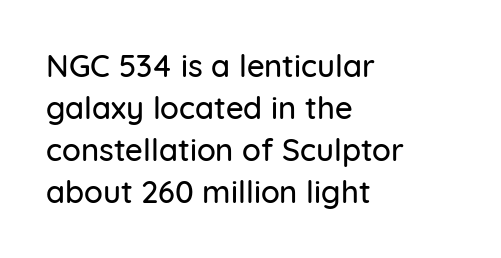
{"serif": "no", "italic": "no", "width": "normal", "stroke_contrast": "low", "x_height": "medium", "monospaced": "no", "underline": "no", "align": "left", "line_spacing": "normal", "line_spacing_ratio": 1.36, "letter_spacing": "normal", "letter_spacing_em": 0.0, "glyph_px": 31}
